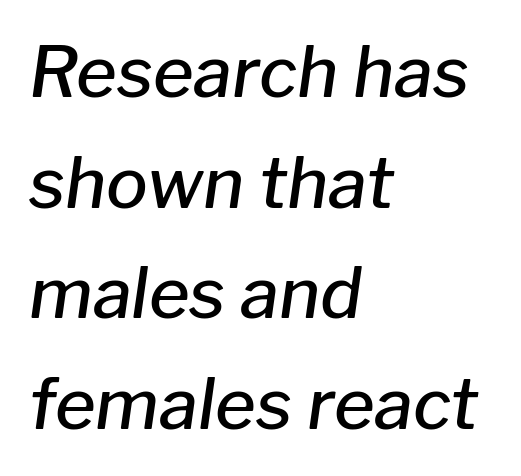
Casual observation: everything's shoved over to the left. Lines of text with bare space underneath. The text carries the slant typical of an italic or oblique font. Is this a fixed-width face? No — the glyphs have proportional, varying widths. Spacing between characters is what you'd get straight out of the box. These lines sit exactly where default settings would place them.
